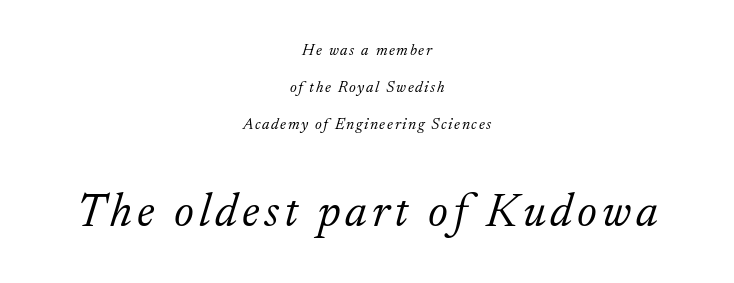
The image shows 47 px light serif type, italic (leaning right); set centered, loose line spacing (2.31x), not underlined; the second (bottom) block is 2.94x larger; low stroke contrast and a small x-height.
